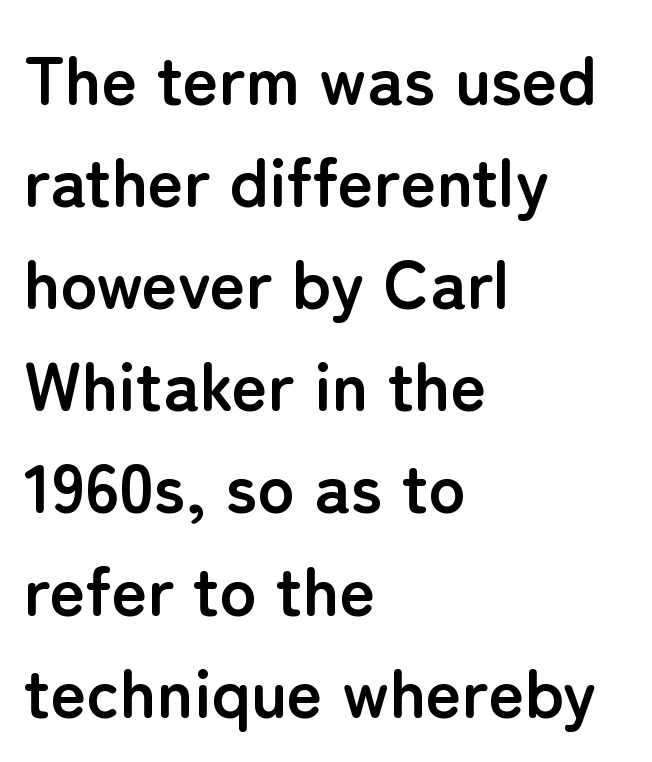
The lettering holds an erect, upright posture throughout. Character widths vary here, with narrow letters taking less room than wide ones. On the weight axis this lands at bold, roughly 700. This sample keeps an unexceptional amount of space between lines. No feet cap the strokes, marking this as sans-serif type. Standard letterfit; no display-style spreading of the glyphs.
